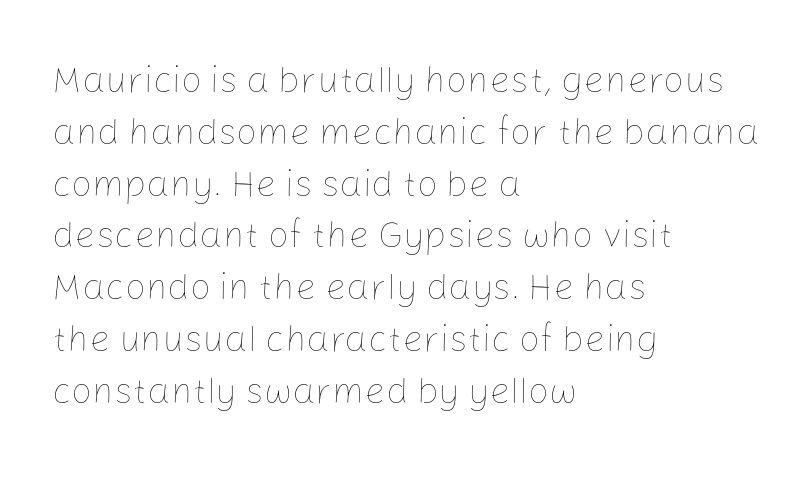
{"italic": "no", "bold": "no", "weight": "thin", "width": "normal", "stroke_contrast": "low", "x_height": "medium", "monospaced": "no", "underline": "no", "align": "left", "line_spacing": "normal", "line_spacing_ratio": 1.4, "letter_spacing": "normal", "letter_spacing_em": 0.0, "glyph_px": 37}
